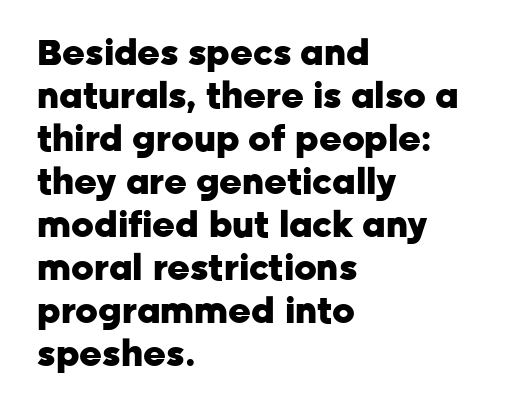
Q: Is the text bold? A: Yes.
Q: Is the text italic (slanted)? A: No, it is upright.
Q: Is the typeface a serif or a sans-serif typeface? A: Sans-serif.
Q: Is the text underlined? A: No.
Q: How is the paragraph aligned? A: Left-aligned.
Q: Is the spacing between letters normal or unusually wide? A: Normal.
Q: Width (condensed, normal, or wide)? A: Normal.
Q: Stroke contrast? A: Low.
Q: x-height? A: Medium.
Q: Monospaced? A: No.
